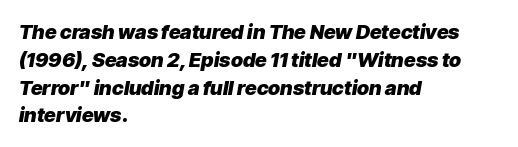
The image shows 20 px bold type, italic (leaning right); set left-aligned, normal line spacing (1.39x), normal letter spacing, not underlined.
